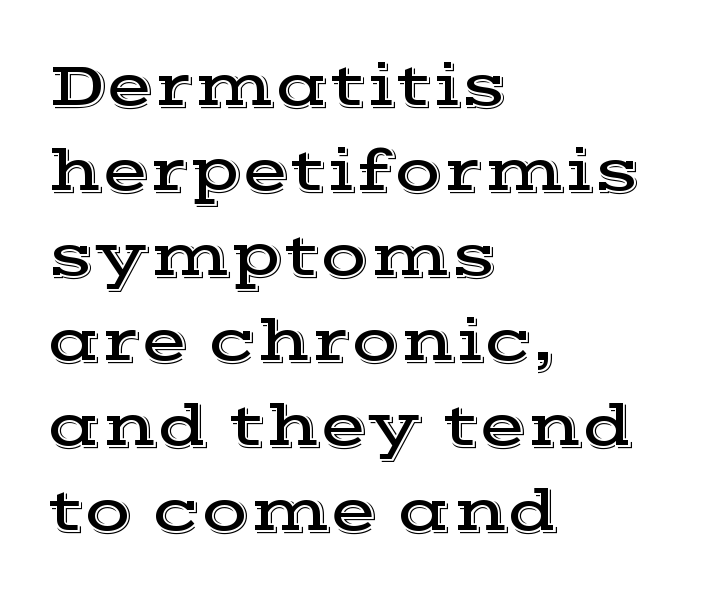
Q: Is the text italic (slanted)? A: No, it is upright.
Q: Is the typeface a serif or a sans-serif typeface? A: Serif.
Q: Is the text underlined? A: No.
Q: How is the paragraph aligned? A: Left-aligned.
Q: Is the spacing between letters normal or unusually wide? A: Normal.
Q: Is the spacing between lines tight, normal or loose? A: Normal.
Q: Width (condensed, normal, or wide)? A: Wide.
Q: x-height? A: Medium.
Q: Monospaced? A: No.
